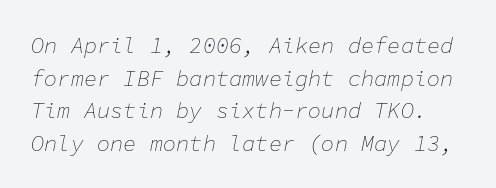
Q: Is the text bold? A: No.
Q: Is the text italic (slanted)? A: Yes, it leans right by about 11 degrees.
Q: Is the text underlined? A: No.
Q: Is the spacing between letters normal or unusually wide? A: Normal.
Q: Is the spacing between lines tight, normal or loose? A: Normal.
